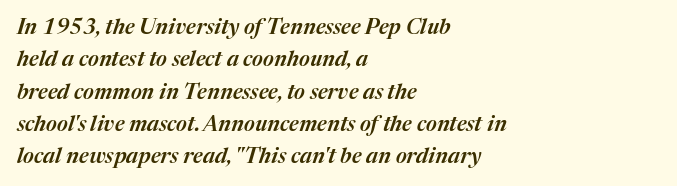
{"italic": "yes", "lean": "right", "slant_degrees": 17, "underline": "no", "align": "left", "line_spacing": "normal", "line_spacing_ratio": 1.54, "letter_spacing": "normal", "letter_spacing_em": 0.0, "glyph_px": 21}
